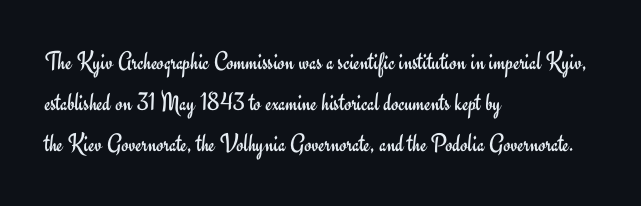
{"bold": "no", "underline": "no", "align": "left", "line_spacing": "normal", "line_spacing_ratio": 1.58, "letter_spacing": "normal", "letter_spacing_em": 0.0, "glyph_px": 26}
